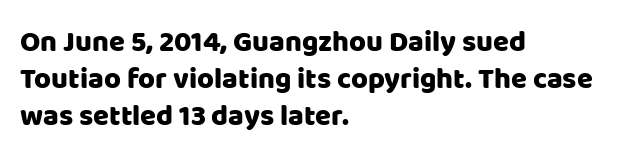
Rows of type keep a routine distance in the vertical direction. Look at the bottom of the vertical strokes: they stop flat, with no serifs. Every row of glyphs begins at an identical x-position on the left. Nobody touched the tracking dial on this one. Honestly, there is no underline to notice here at all. Do the letters lean? They stand straight.
